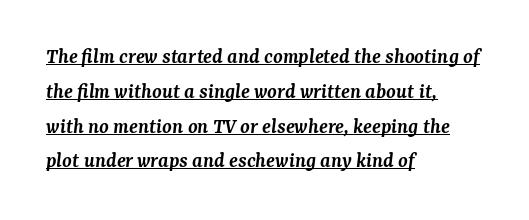
{"italic": "yes", "lean": "right", "slant_degrees": 7, "bold": "semi", "underline": "yes", "align": "left", "line_spacing": "normal", "line_spacing_ratio": 1.58, "letter_spacing": "normal", "letter_spacing_em": 0.0, "glyph_px": 22}
